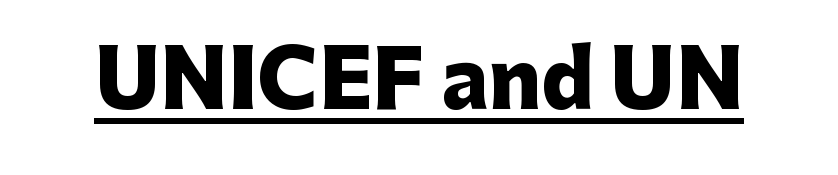
Italic: no, the glyphs are upright roman. Is this a fixed-width face? No — the glyphs have proportional, varying widths. Each line of the rendering has a horizontal stroke beneath the glyphs. Nothing sits at the stroke ends, so this counts as sans-serif.
